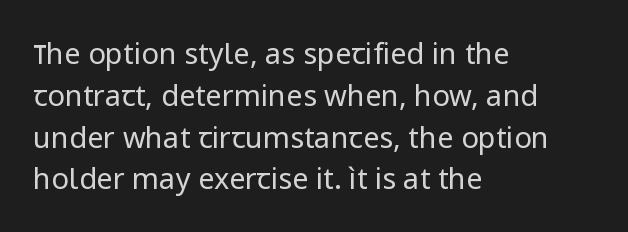
{"serif": "no", "italic": "no", "bold": "no", "weight": "regular", "width": "normal", "stroke_contrast": "low", "x_height": "medium", "monospaced": "no", "underline": "no", "align": "left", "line_spacing": "normal", "line_spacing_ratio": 1.44, "letter_spacing": "normal", "letter_spacing_em": 0.0, "glyph_px": 29}
